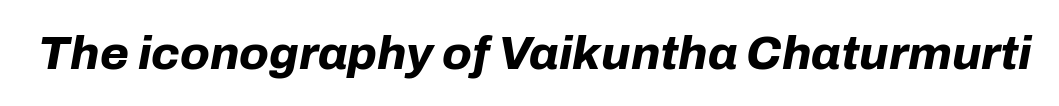
Q: Is the text bold? A: Yes.
Q: Is the text italic (slanted)? A: Yes, it leans right by about 10 degrees.
Q: Is the text underlined? A: No.
Q: Is the spacing between letters normal or unusually wide? A: Normal.
Q: Width (condensed, normal, or wide)? A: Normal.
Q: Stroke contrast? A: Low.
Q: x-height? A: Medium.
Q: Monospaced? A: No.
